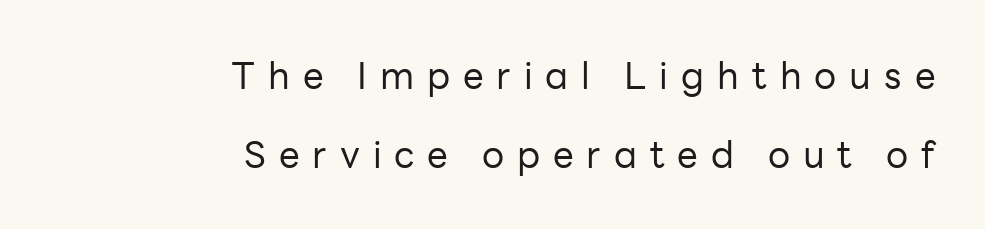
In terms of letterspacing, this is a distinctly airy, spread setting. These lines are rendered in a variable-pitch font. One glance says open: line gaps are wider than usual. If you drew a line through each stem, it would be perfectly vertical. A student would call this right alignment; a typographer would say flush right, rag left. A typesetter would label this face a sans.
